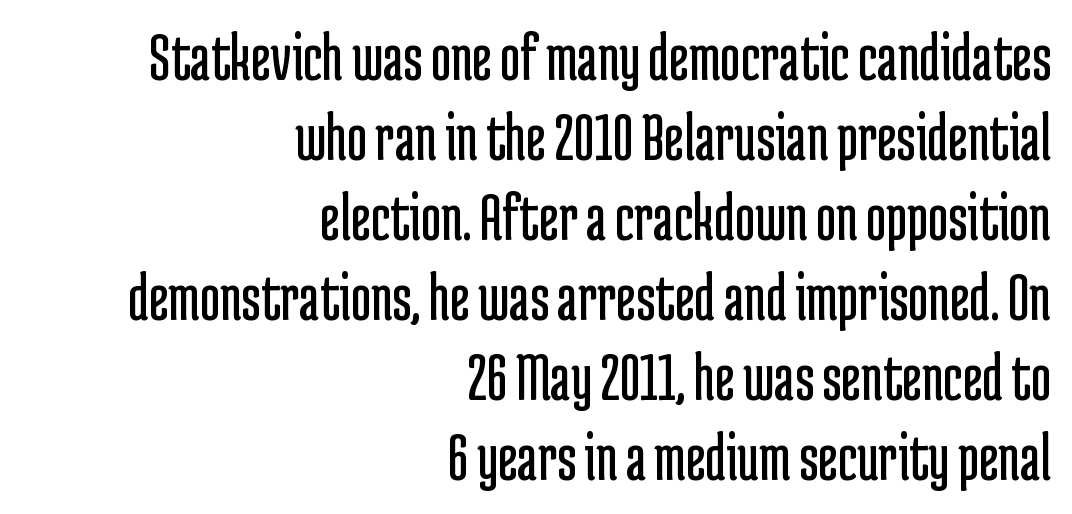
{"serif": "no", "italic": "no", "bold": "no", "weight": "regular", "width": "condensed", "stroke_contrast": "low", "x_height": "medium", "monospaced": "no", "underline": "no", "align": "right", "line_spacing_ratio": 1.16, "letter_spacing": "normal", "letter_spacing_em": 0.0, "glyph_px": 69}
